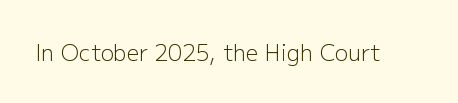
{"italic": "no", "bold": "no", "underline": "no", "letter_spacing": "normal", "letter_spacing_em": 0.0, "glyph_px": 22}
